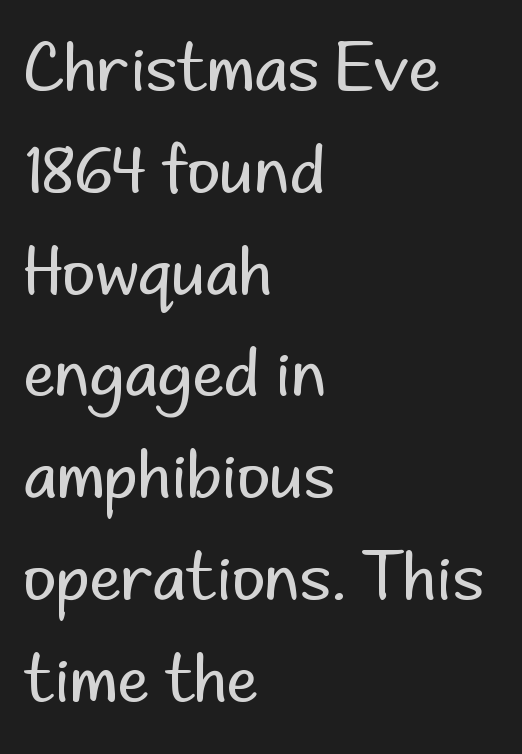
The image shows 64 px regular-weight sans-serif type, upright; set left-aligned, normal line spacing (1.59x), normal letter spacing, not underlined; low stroke contrast and a small x-height.
